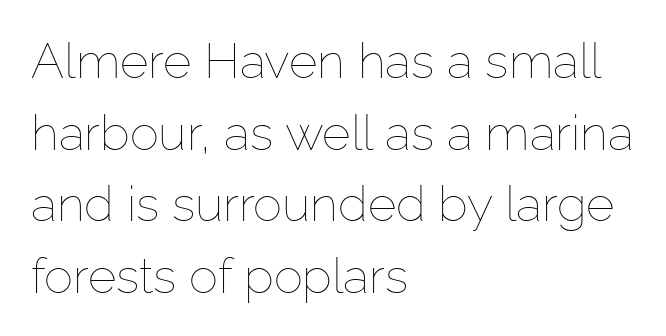
{"italic": "no", "bold": "no", "weight": "thin", "width": "normal", "stroke_contrast": "low", "x_height": "medium", "monospaced": "no", "underline": "no", "align": "left", "line_spacing": "normal", "line_spacing_ratio": 1.46, "letter_spacing": "normal", "letter_spacing_em": 0.0, "glyph_px": 49}
